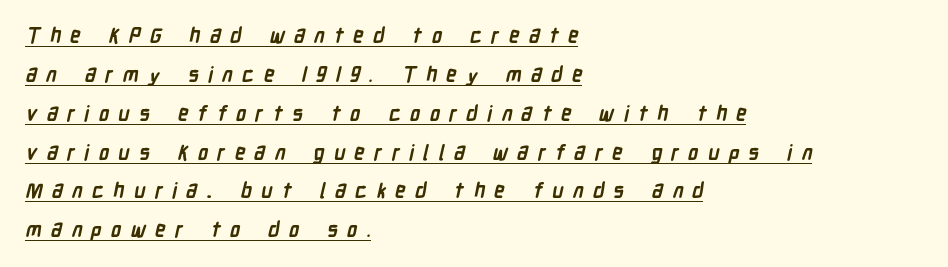
Q: Is the text bold? A: Yes.
Q: Is the text underlined? A: Yes.
Q: How is the paragraph aligned? A: Left-aligned.
Q: Is the spacing between letters normal or unusually wide? A: Unusually wide.
